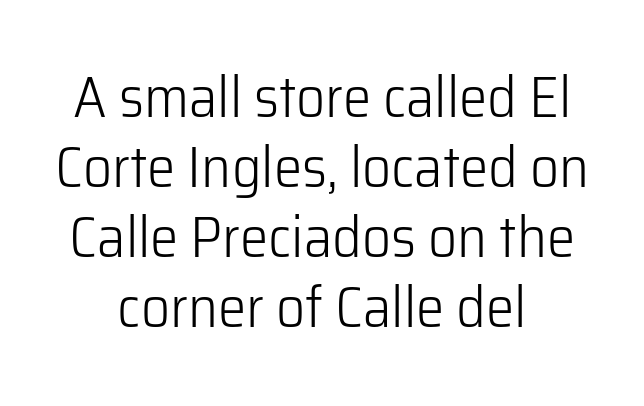
{"serif": "no", "italic": "no", "bold": "no", "weight": "light", "width": "normal", "stroke_contrast": "low", "x_height": "medium", "monospaced": "no", "underline": "no", "align": "center", "line_spacing_ratio": 1.23, "letter_spacing": "normal", "letter_spacing_em": 0.0, "glyph_px": 57}
